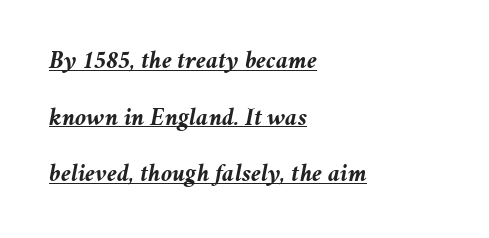
The letters sit at their default tracking, neither squeezed nor spread. The glyphs are accompanied by a horizontal stroke just below them. Compared with ordinary roman type, these characters are visibly tilted. The passage shown stacks its lines with a broad gap. The letters are bold, with thick, heavy strokes. Reading down the block, your eye returns to a fixed left position each line.
